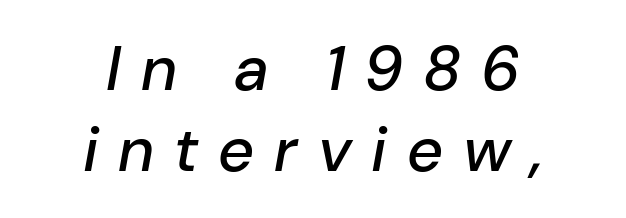
The image shows 63 px text type, italic (leaning right); set centered, normal line spacing (1.28x), unusually wide letter spacing (+0.32 em), not underlined; low stroke contrast and a medium x-height.
